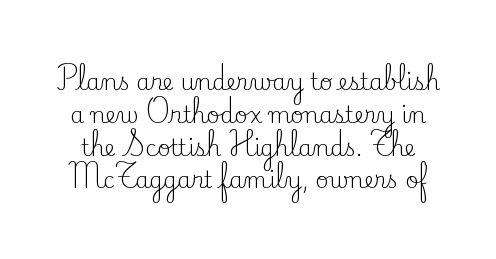
Q: Is the text bold? A: No.
Q: Is the text italic (slanted)? A: No, it is upright.
Q: Is the text underlined? A: No.
Q: Is the spacing between letters normal or unusually wide? A: Normal.
Q: Is the spacing between lines tight, normal or loose? A: Normal.
